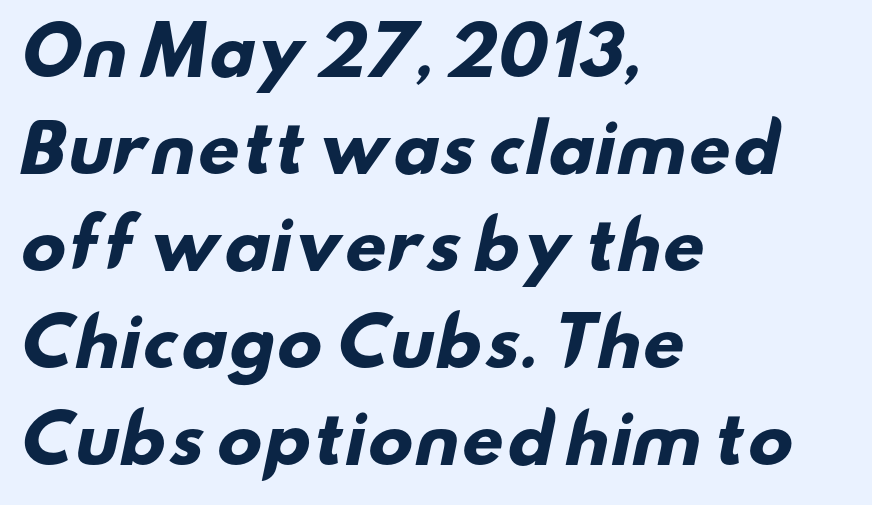
{"serif": "no", "bold": "yes", "weight": "heavy", "width": "wide", "stroke_contrast": "low", "x_height": "small", "monospaced": "no", "underline": "no", "align": "left", "line_spacing": "normal", "line_spacing_ratio": 1.47, "letter_spacing": "normal", "letter_spacing_em": 0.0, "glyph_px": 66}
